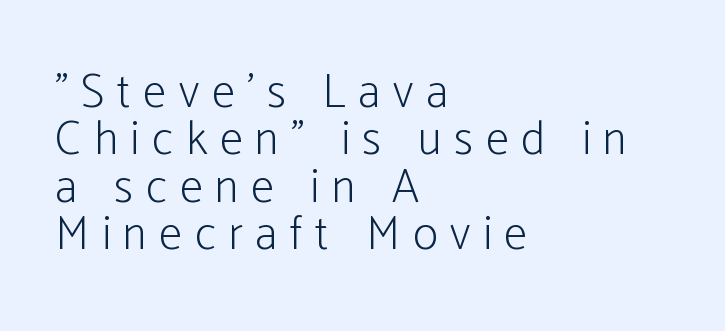
Q: Is the text bold? A: No.
Q: Is the text italic (slanted)? A: No, it is upright.
Q: Is the typeface a serif or a sans-serif typeface? A: Sans-serif.
Q: Is the text underlined? A: No.
Q: How is the paragraph aligned? A: Left-aligned.
Q: Is the spacing between letters normal or unusually wide? A: Unusually wide.
Q: Is the spacing between lines tight, normal or loose? A: Tight.
Q: Width (condensed, normal, or wide)? A: Condensed.
Q: Stroke contrast? A: Low.
Q: x-height? A: Medium.
Q: Monospaced? A: No.
